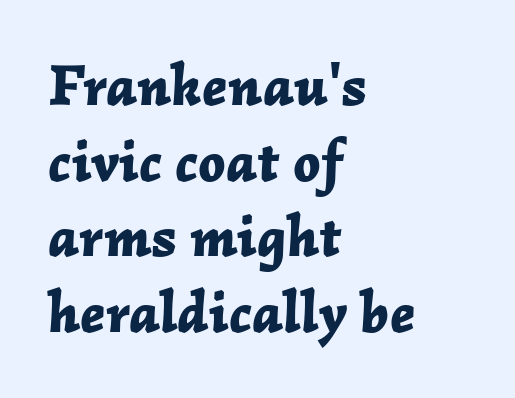
Q: Is the text bold? A: Yes.
Q: Is the text italic (slanted)? A: Yes, it leans right by about 2 degrees.
Q: Is the text underlined? A: No.
Q: How is the paragraph aligned? A: Left-aligned.
Q: Is the spacing between letters normal or unusually wide? A: Normal.
Q: Is the spacing between lines tight, normal or loose? A: Normal.
Q: Width (condensed, normal, or wide)? A: Normal.
Q: Stroke contrast? A: Low.
Q: x-height? A: Medium.
Q: Monospaced? A: No.
